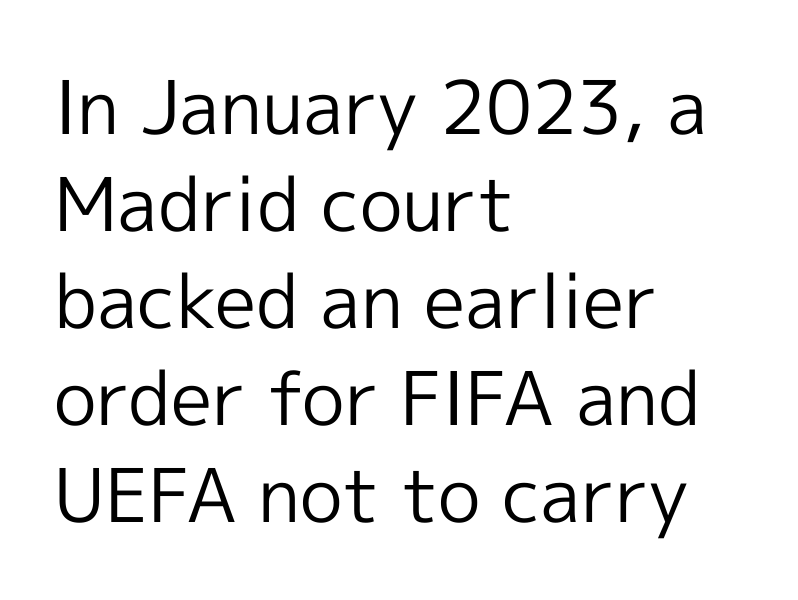
The strip under each line holds only bare page. If you measured baseline to baseline, you'd find a middling distance. If you drew a line through each stem, it would be perfectly vertical. The face looks like a standard text weight, possibly lighter. This sample is left-justified, so line endings fall wherever the words run out. These lines are rendered in a variable-pitch font.
